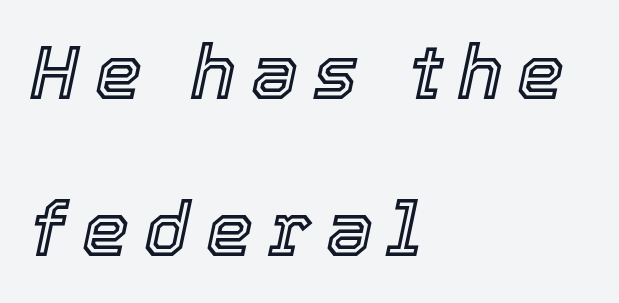
Airy leading. Observe the wide spacing: letters keep a clear distance from each other. The space beneath each line is pristine and unruled. The letters advance in unequal steps, a hallmark of proportional type. Left-aligned paragraph, ragged on the right. The specimen reads as italic at a glance.
